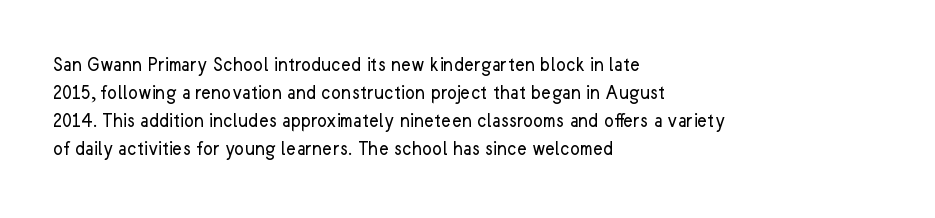
The image shows 21 px text type, upright; set left-aligned, normal line spacing (1.34x), normal letter spacing, not underlined.
